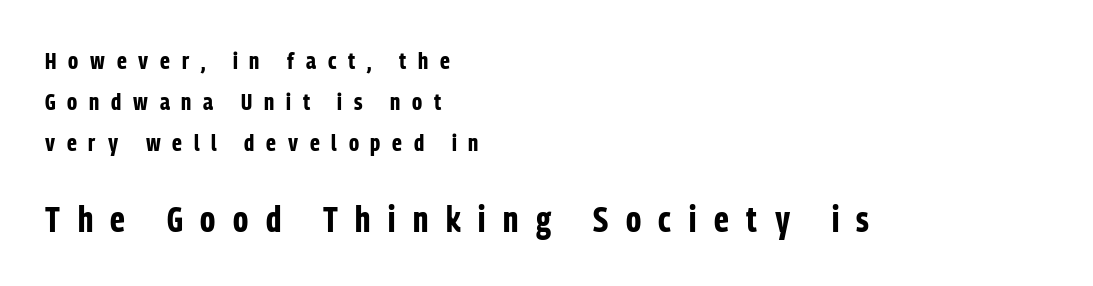
{"serif": "no", "italic": "no", "bold": "yes", "weight": "bold", "width": "condensed", "stroke_contrast": "low", "x_height": "medium", "monospaced": "no", "underline": "no", "align": "left", "line_spacing_ratio": 1.71, "letter_spacing": "wide", "letter_spacing_em": 0.49, "larger_block": "second", "size_ratio": 1.5, "glyph_px": 36}
